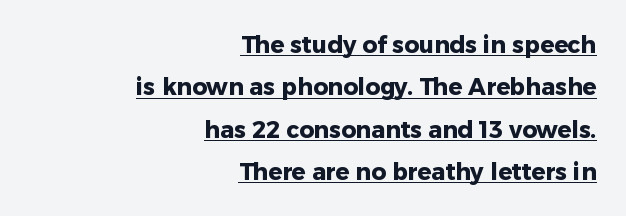
The image shows 23 px bold type, upright; set right-aligned, line spacing 1.84x, normal letter spacing, underlined.
